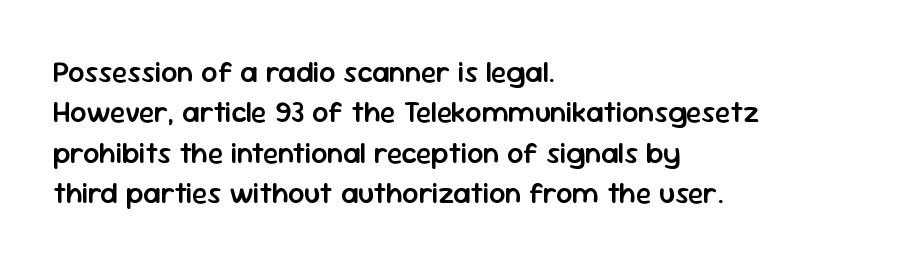
Rendered with straight, roman letterforms. Bare-footed words on every line. How would I describe the line gaps? Plain and ordinary. Here the glyphs are tracked normally, forming tight word shapes. Weight: semibold (demi).
